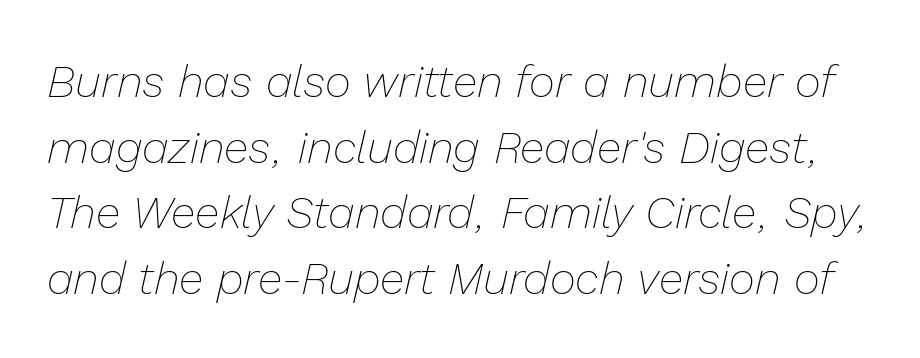
Q: Is the text bold? A: No.
Q: Is the text italic (slanted)? A: Yes, it leans right by about 13 degrees.
Q: Is the text underlined? A: No.
Q: Is the spacing between letters normal or unusually wide? A: Normal.
Q: Is the spacing between lines tight, normal or loose? A: Normal.
Q: Width (condensed, normal, or wide)? A: Normal.
Q: Stroke contrast? A: Low.
Q: x-height? A: Medium.
Q: Monospaced? A: No.
